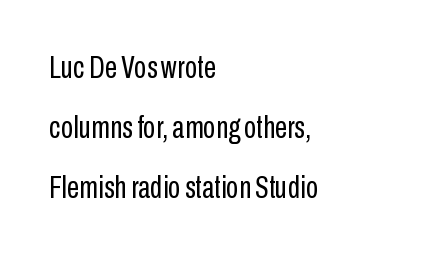
Bare-footed words on every line. A roman cut, with each character standing at attention. No extra ink here — the face is not bold. One-word summary of the alignment: left. This rendering leaves character spacing at its baseline value.
